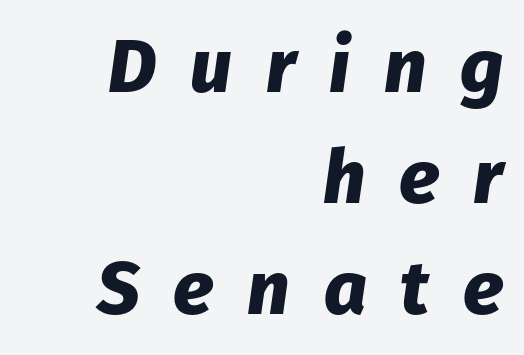
{"italic": "yes", "lean": "right", "slant_degrees": 8, "bold": "yes", "weight": "heavy", "width": "normal", "stroke_contrast": "low", "x_height": "medium", "monospaced": "no", "underline": "no", "align": "right", "line_spacing": "normal", "line_spacing_ratio": 1.48, "letter_spacing": "wide", "letter_spacing_em": 0.45, "glyph_px": 75}
